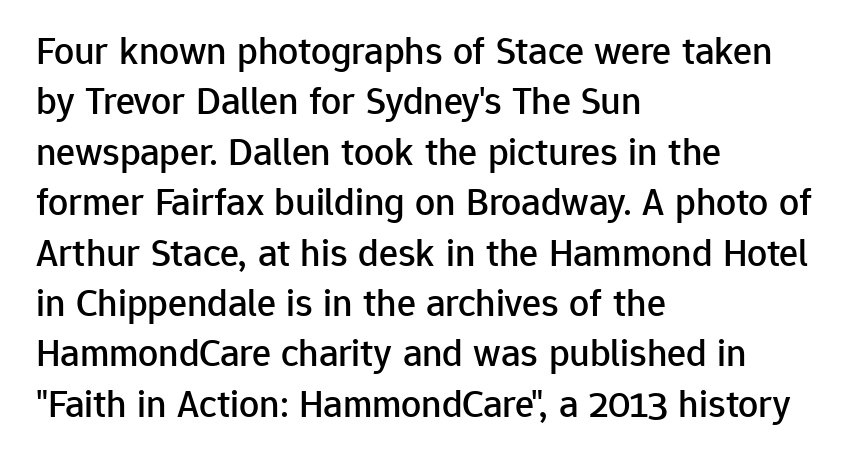
The image shows 40 px sans-serif type, upright; set left-aligned, normal line spacing (1.26x), normal letter spacing, not underlined; low stroke contrast and a medium x-height.
